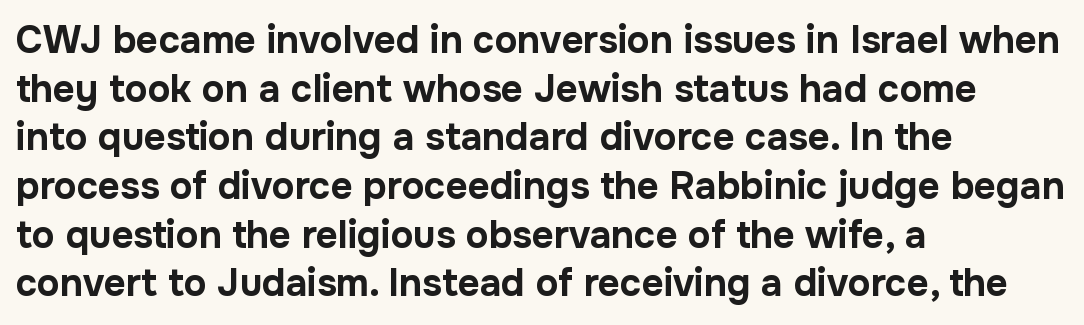
{"serif": "no", "italic": "no", "bold": "yes", "weight": "bold", "width": "normal", "stroke_contrast": "low", "x_height": "medium", "monospaced": "no", "underline": "no", "align": "left", "line_spacing": "normal", "line_spacing_ratio": 1.28, "letter_spacing": "normal", "letter_spacing_em": 0.0, "glyph_px": 38}
